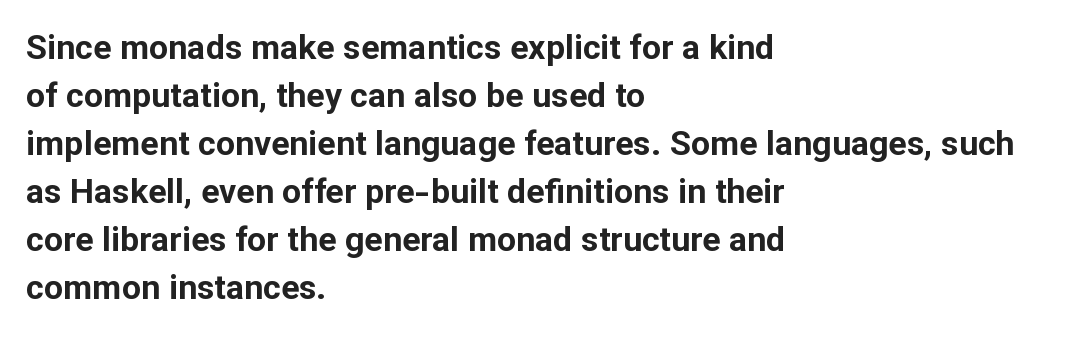
{"serif": "no", "italic": "no", "bold": "yes", "weight": "bold", "width": "normal", "stroke_contrast": "low", "x_height": "medium", "monospaced": "no", "underline": "no", "align": "left", "line_spacing": "normal", "line_spacing_ratio": 1.41, "letter_spacing": "normal", "letter_spacing_em": 0.0, "glyph_px": 34}
